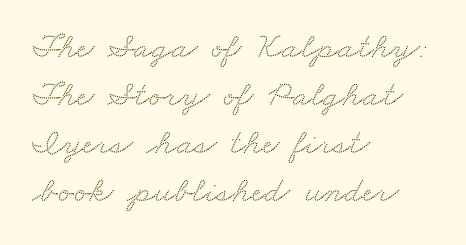
{"serif": "yes", "width": "wide", "stroke_contrast": "medium", "x_height": "small", "monospaced": "no", "underline": "no", "align": "left", "line_spacing": "normal", "line_spacing_ratio": 1.33, "letter_spacing": "normal", "letter_spacing_em": 0.0, "glyph_px": 36}
